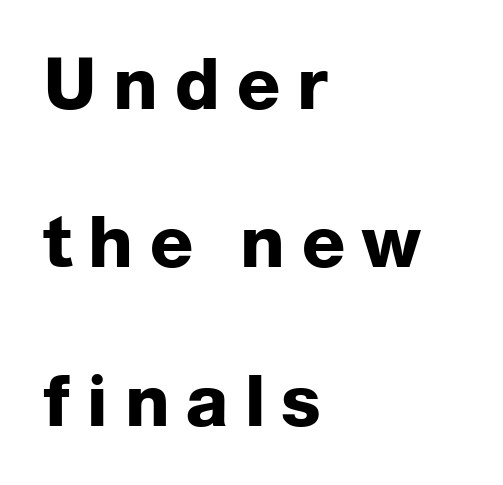
Q: Is the text bold? A: Yes.
Q: Is the text italic (slanted)? A: No, it is upright.
Q: Is the typeface a serif or a sans-serif typeface? A: Sans-serif.
Q: Is the text underlined? A: No.
Q: How is the paragraph aligned? A: Left-aligned.
Q: Is the spacing between letters normal or unusually wide? A: Unusually wide.
Q: Is the spacing between lines tight, normal or loose? A: Loose.
Q: Width (condensed, normal, or wide)? A: Normal.
Q: Stroke contrast? A: Low.
Q: x-height? A: Medium.
Q: Monospaced? A: No.
